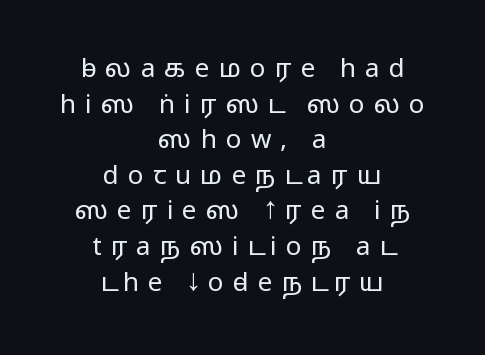
Q: Is the text bold? A: No.
Q: Is the text italic (slanted)? A: No, it is upright.
Q: Is the text underlined? A: No.
Q: How is the paragraph aligned? A: Centered.
Q: Is the spacing between letters normal or unusually wide? A: Unusually wide.
Q: Is the spacing between lines tight, normal or loose? A: Normal.
